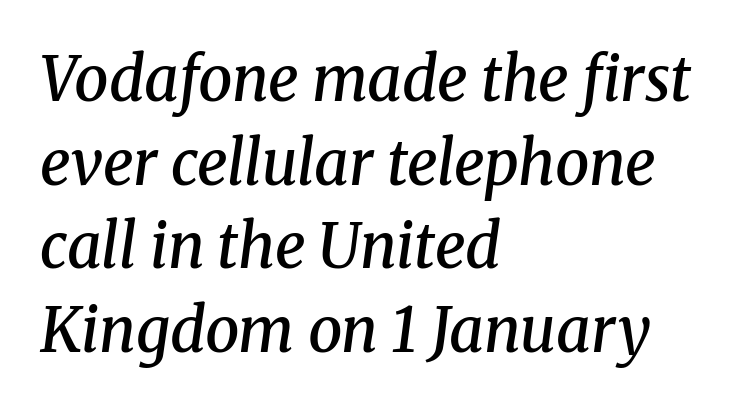
The image shows 61 px semibold serif type, italic (leaning right); set left-aligned, normal line spacing (1.37x), normal letter spacing, not underlined; medium stroke contrast and a medium x-height.
